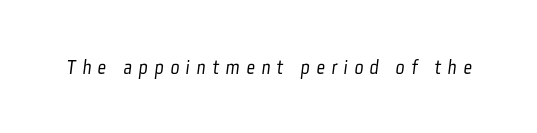
The image shows 21 px text type; set unusually wide letter spacing (+0.32 em), not underlined.
